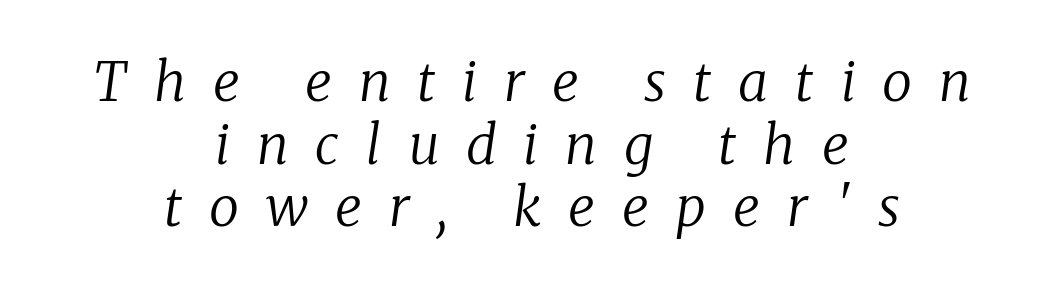
The letterforms stand isolated, each surrounded by extra space. The glyphs in this specimen are seriffed. Decoration check: the copy has no underline. Posture: slanted.
